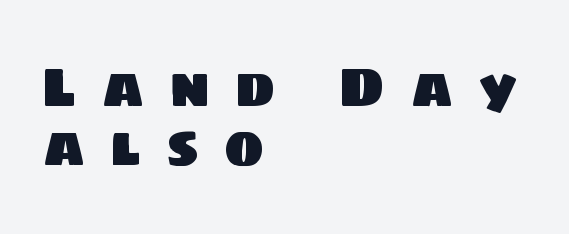
Q: Is the typeface a serif or a sans-serif typeface? A: Sans-serif.
Q: Is the text underlined? A: No.
Q: How is the paragraph aligned? A: Left-aligned.
Q: Is the spacing between letters normal or unusually wide? A: Unusually wide.
Q: Is the spacing between lines tight, normal or loose? A: Tight.
Q: Width (condensed, normal, or wide)? A: Normal.
Q: Stroke contrast? A: Low.
Q: x-height? A: Large.
Q: Monospaced? A: No.
